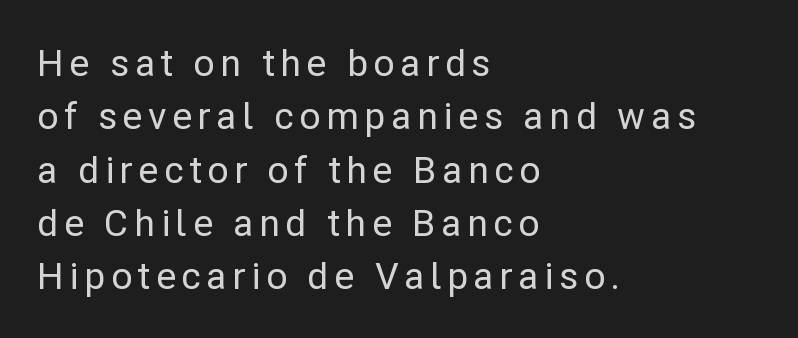
Quick note: not italic, upright. Underline: absent. Is this a sans? Yes — the strokes have no serifs. The rendering anchors every line to the left-hand side. Each letter keeps its own natural width here, so spacing adapts to shape. This block has exactly the height ordinary leading produces.
